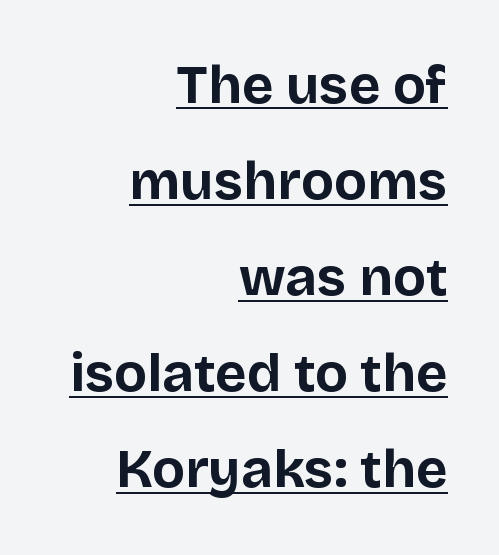
{"serif": "no", "italic": "no", "bold": "yes", "weight": "bold", "width": "normal", "stroke_contrast": "low", "x_height": "large", "monospaced": "no", "underline": "yes", "align": "right", "line_spacing_ratio": 1.78, "letter_spacing": "normal", "letter_spacing_em": 0.0, "glyph_px": 54}
